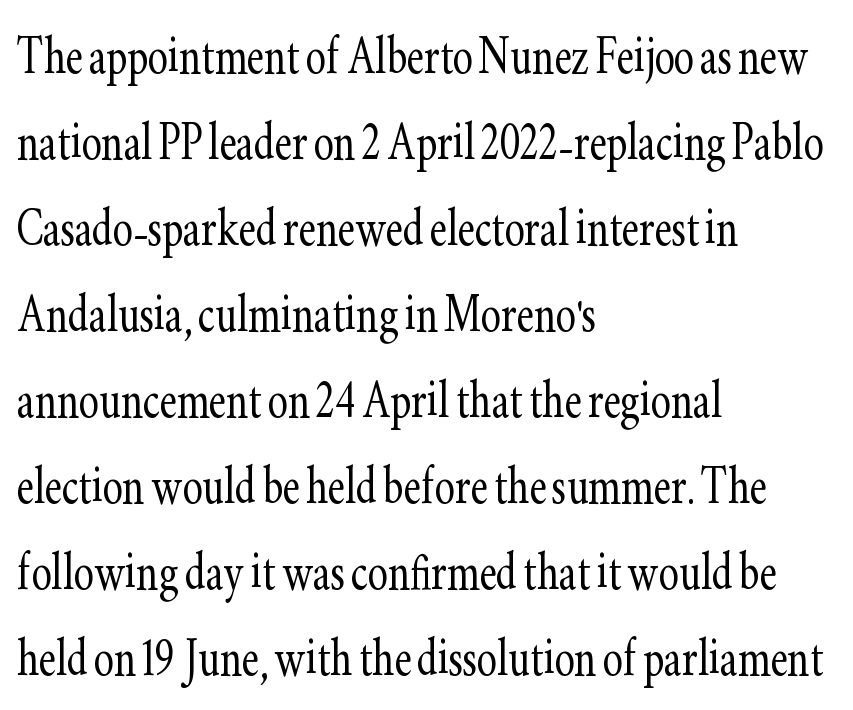
The specimen reads as upright at a glance. Descenders hang freely into open space. A typesetter would call this proportional, since set widths differ per character. In terms of letterspacing, this is plain default setting.
